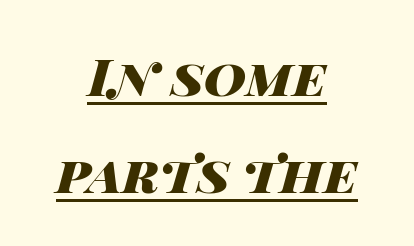
The image shows 52 px heavy, wide type, italic (leaning right); set centered, line spacing 1.86x, normal letter spacing, underlined; high stroke contrast and a large x-height.
